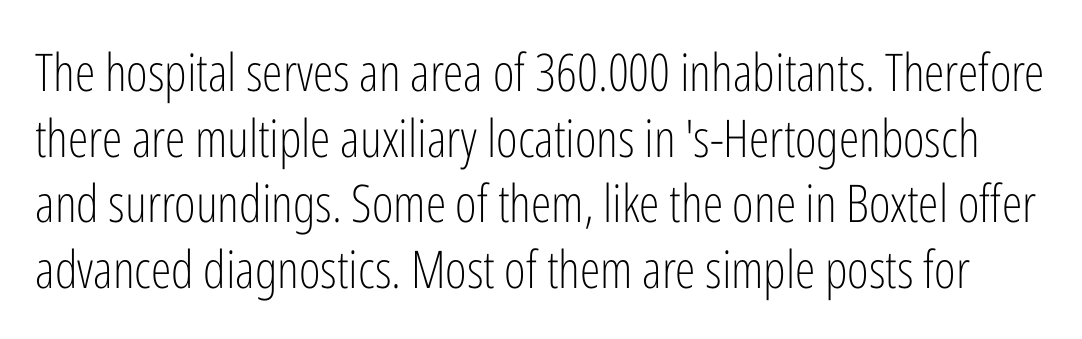
Q: Is the text bold? A: No.
Q: Is the text italic (slanted)? A: No, it is upright.
Q: Is the typeface a serif or a sans-serif typeface? A: Sans-serif.
Q: Is the text underlined? A: No.
Q: Is the spacing between letters normal or unusually wide? A: Normal.
Q: Is the spacing between lines tight, normal or loose? A: Normal.
Q: Width (condensed, normal, or wide)? A: Condensed.
Q: Stroke contrast? A: Low.
Q: x-height? A: Medium.
Q: Monospaced? A: No.
